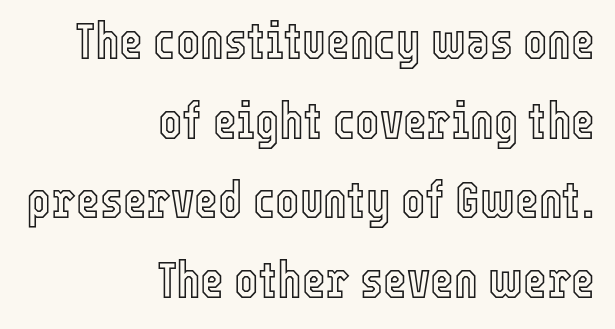
The typesetter chose a ragged-left arrangement here. Compared with typical body copy, the letter spacing here is the same. Whoever set this chose a conventional vertical rhythm. The glyphs are unaccompanied by any horizontal stroke below them.
